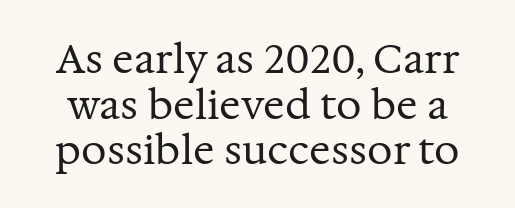
{"serif": "yes", "italic": "no", "bold": "no", "weight": "regular", "width": "normal", "stroke_contrast": "medium", "x_height": "medium", "monospaced": "no", "underline": "no", "line_spacing": "tight", "line_spacing_ratio": 1.14, "letter_spacing": "normal", "letter_spacing_em": 0.0, "glyph_px": 40}
